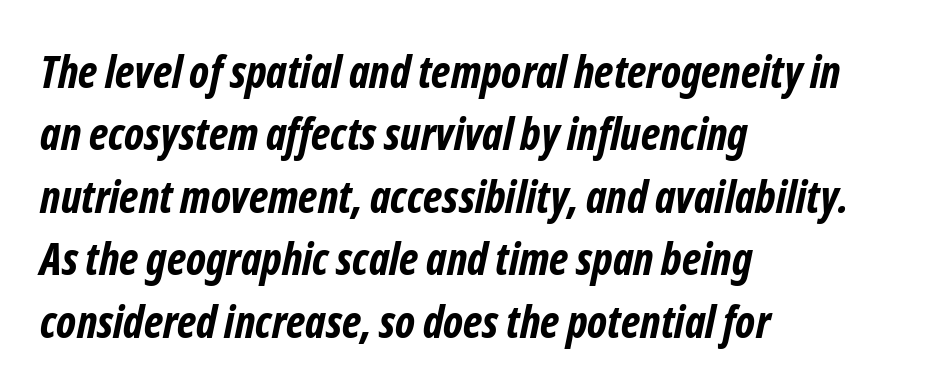
Q: Is the text bold? A: Yes.
Q: Is the typeface a serif or a sans-serif typeface? A: Sans-serif.
Q: Is the text underlined? A: No.
Q: How is the paragraph aligned? A: Left-aligned.
Q: Is the spacing between letters normal or unusually wide? A: Normal.
Q: Is the spacing between lines tight, normal or loose? A: Normal.
Q: Width (condensed, normal, or wide)? A: Condensed.
Q: Stroke contrast? A: Low.
Q: x-height? A: Medium.
Q: Monospaced? A: No.
